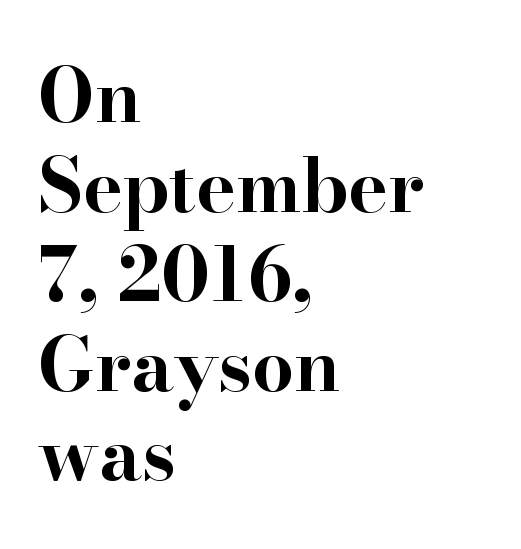
The image shows 74 px bold, wide serif type, upright; set left-aligned, line spacing 1.21x, normal letter spacing, not underlined; high stroke contrast and a small x-height.
